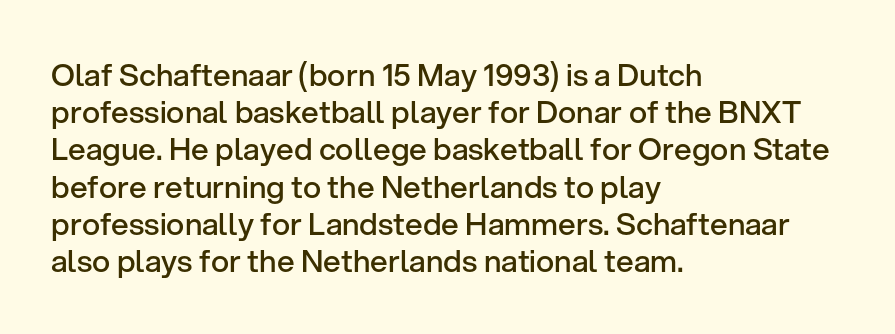
The image shows 31 px semibold sans-serif type, upright; set left-aligned, line spacing 1.2x, normal letter spacing, not underlined; low stroke contrast and a medium x-height.
